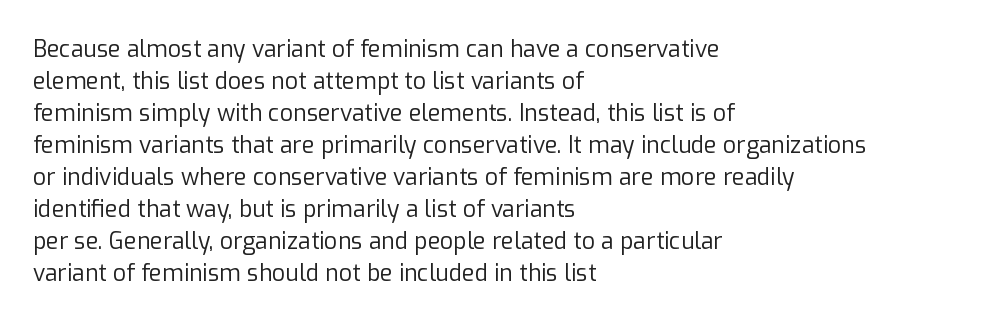
{"italic": "no", "bold": "no", "underline": "no", "align": "left", "line_spacing": "normal", "line_spacing_ratio": 1.39, "letter_spacing": "normal", "letter_spacing_em": 0.0, "glyph_px": 23}
